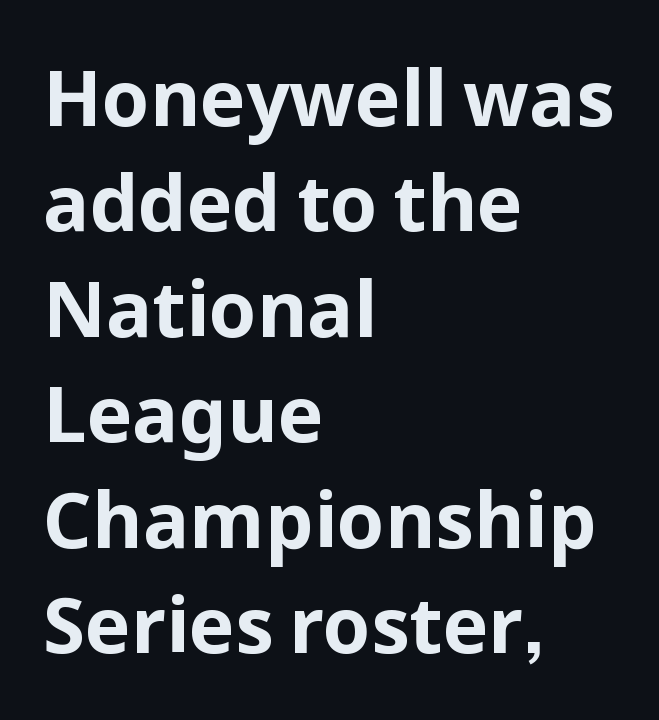
Q: Is the text bold? A: Yes.
Q: Is the text italic (slanted)? A: No, it is upright.
Q: Is the typeface a serif or a sans-serif typeface? A: Sans-serif.
Q: Is the text underlined? A: No.
Q: How is the paragraph aligned? A: Left-aligned.
Q: Is the spacing between letters normal or unusually wide? A: Normal.
Q: Is the spacing between lines tight, normal or loose? A: Normal.
Q: Width (condensed, normal, or wide)? A: Normal.
Q: Stroke contrast? A: Low.
Q: x-height? A: Medium.
Q: Monospaced? A: No.
